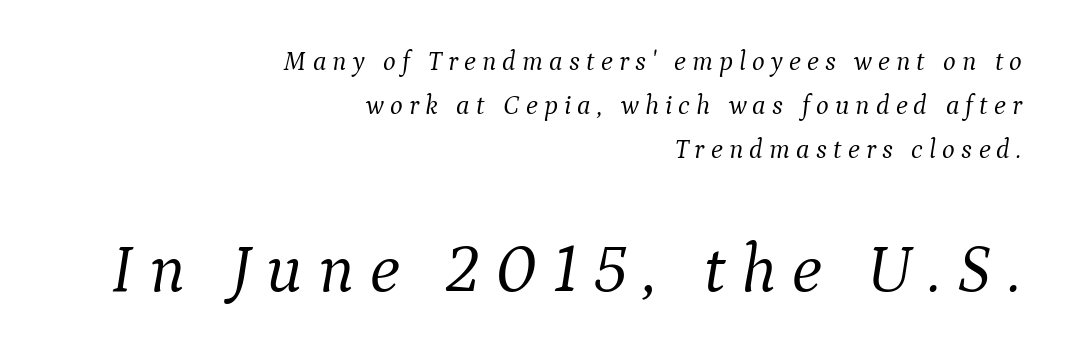
Q: Is the text bold? A: No.
Q: Is the text italic (slanted)? A: Yes, it leans right by about 9 degrees.
Q: Is the typeface a serif or a sans-serif typeface? A: Serif.
Q: Is the text underlined? A: No.
Q: How is the paragraph aligned? A: Right-aligned.
Q: Is the spacing between letters normal or unusually wide? A: Unusually wide.
Q: Is the spacing between lines tight, normal or loose? A: Normal.
Q: Which block of text is set in a larger size, the first (top) or the second (bottom)? A: The second (bottom) one.
Q: Width (condensed, normal, or wide)? A: Normal.
Q: Stroke contrast? A: Medium.
Q: x-height? A: Medium.
Q: Monospaced? A: No.
